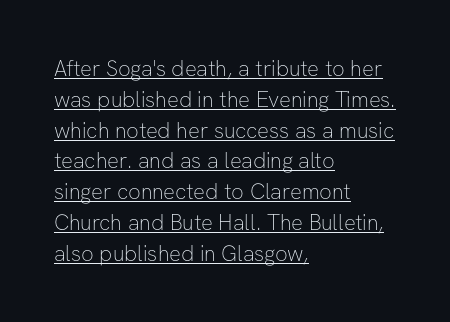
The image shows 22 px text type, upright; set left-aligned, normal line spacing (1.4x), normal letter spacing, underlined.
